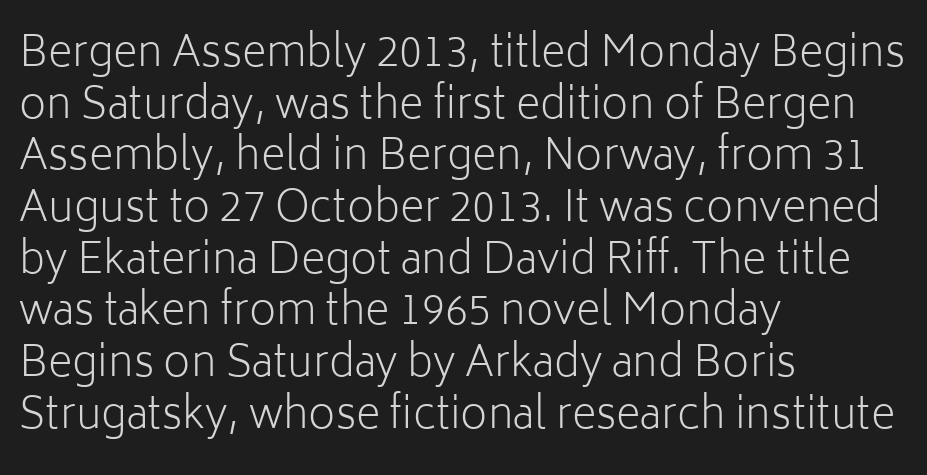
The image shows 42 px light sans-serif type, upright; set left-aligned, line spacing 1.23x, normal letter spacing, not underlined; low stroke contrast and a medium x-height.
